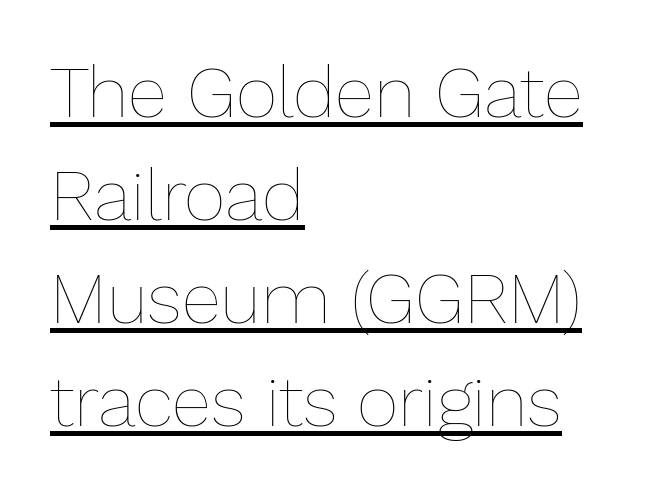
Q: Is the text bold? A: No.
Q: Is the text italic (slanted)? A: No, it is upright.
Q: Is the text underlined? A: Yes.
Q: How is the paragraph aligned? A: Left-aligned.
Q: Is the spacing between letters normal or unusually wide? A: Normal.
Q: Is the spacing between lines tight, normal or loose? A: Normal.
Q: Width (condensed, normal, or wide)? A: Normal.
Q: Stroke contrast? A: Low.
Q: x-height? A: Medium.
Q: Monospaced? A: No.
